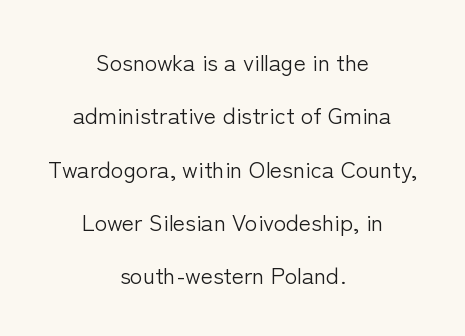
{"italic": "no", "bold": "no", "underline": "no", "align": "center", "line_spacing": "loose", "line_spacing_ratio": 2.32, "letter_spacing": "normal", "letter_spacing_em": 0.0, "glyph_px": 23}
